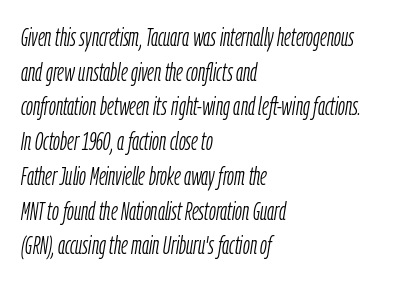
Q: Is the text bold? A: No.
Q: Is the text italic (slanted)? A: Yes, it leans right by about 9 degrees.
Q: Is the text underlined? A: No.
Q: How is the paragraph aligned? A: Left-aligned.
Q: Is the spacing between letters normal or unusually wide? A: Normal.
Q: Is the spacing between lines tight, normal or loose? A: Normal.
